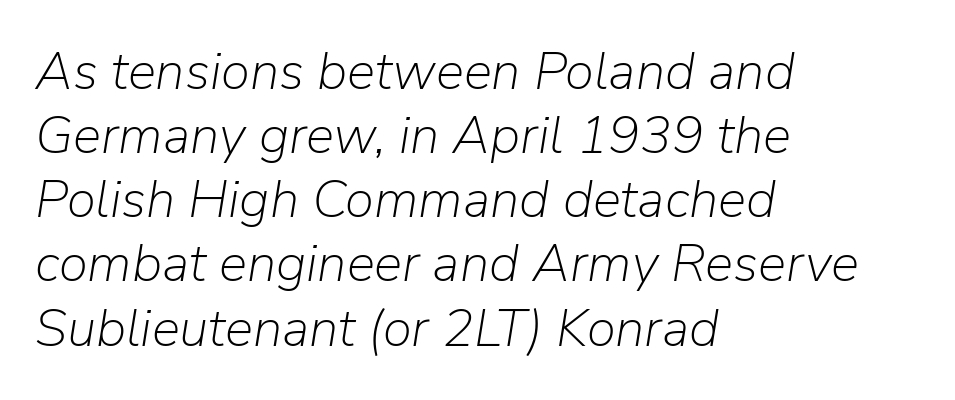
The image shows 53 px light type, italic (leaning right); set left-aligned, line spacing 1.21x, normal letter spacing, not underlined; low stroke contrast and a medium x-height.
